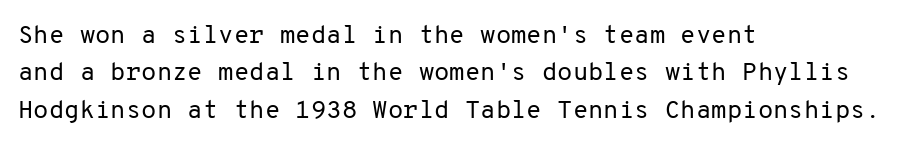
The image shows 25 px text type, upright; set left-aligned, normal line spacing (1.5x), normal letter spacing, not underlined.
